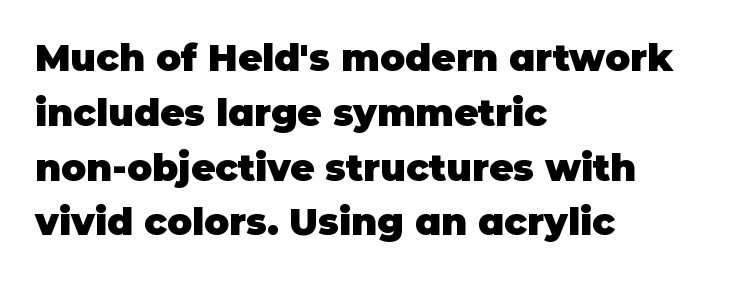
Stroke terminals: plain, sans-serif. The type is set solid horizontally, with unmodified tracking. Style check: upright. Does the copy run flush right? No — it runs flush left. The space directly below the letters is spotless.
